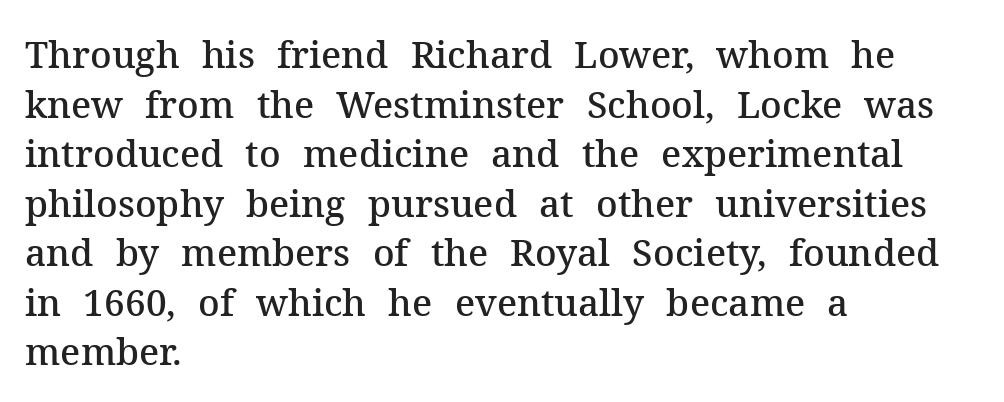
Here the designer chose a conventional face with non-uniform glyph widths. Stroke terminals: seriffed. The gaps between neighbouring characters are ordinary and unremarkable. Any mark beneath the type? The region is blank.
